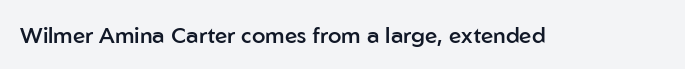
{"italic": "no", "bold": "semi", "underline": "no", "letter_spacing": "normal", "letter_spacing_em": 0.0, "glyph_px": 22}
